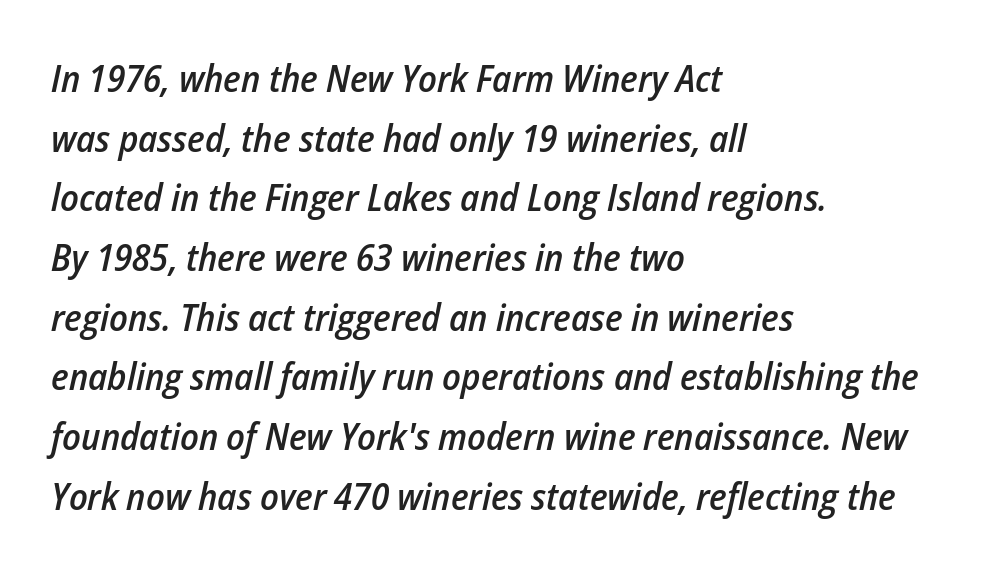
The face used here is proportionally spaced, like ordinary book or web type. The words here are not underlined. Does the lettering tilt? It does — this is italic. In CSS terms this would be text-align: left. What's the leading like? Ordinary, nothing unusual.
